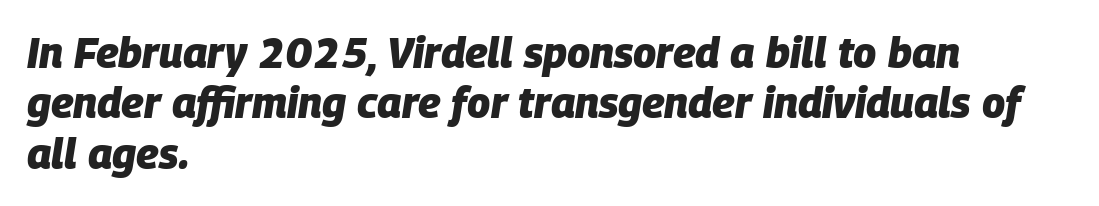
The image shows 42 px heavy type, italic (leaning right); set left-aligned, line spacing 1.2x, normal letter spacing, not underlined; low stroke contrast and a large x-height.
